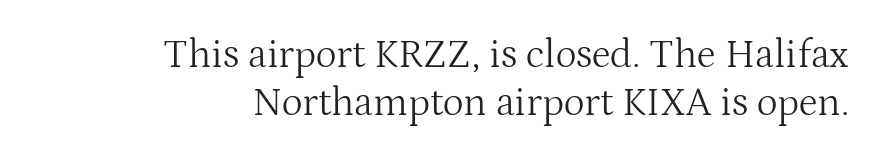
Stems and bowls with no extra thickness — not bold. Little horizontal feet cap the strokes, marking this as serif type. Descenders are the only things crossing below the line. A typesetter would call this zero additional tracking. Looks like regular typesetting: each glyph gets only the width it needs. No italicization has been applied; the sample stays upright.
